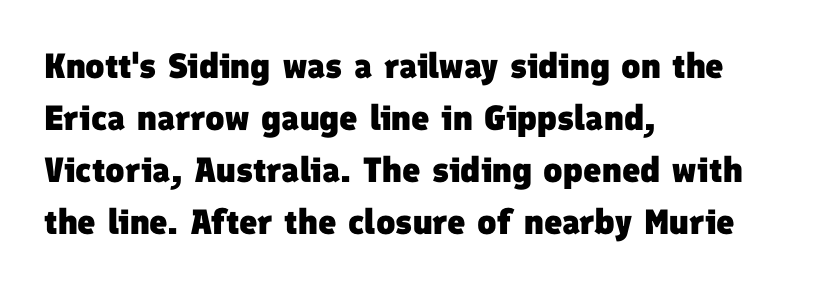
The image shows 35 px heavy sans-serif type; set left-aligned, normal line spacing (1.49x), normal letter spacing, not underlined; low stroke contrast and a medium x-height.
